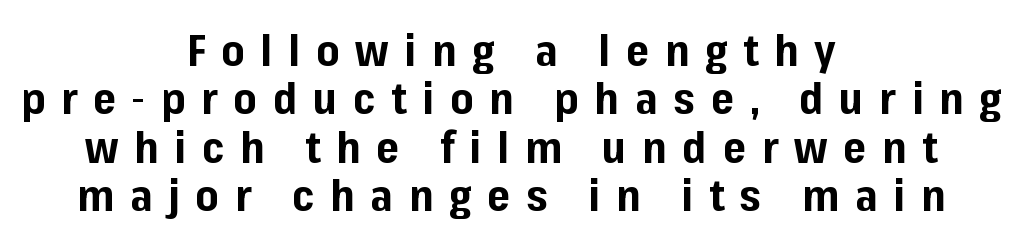
Nope, no serifs anywhere on these letters. You could barely slide anything between these rows. Think of a printed novel: that variable character pitch is what you see here. Observe the wide spacing: letters keep a clear distance from each other. Layout note: lines centered. It's the straight-up-and-down kind of type.
